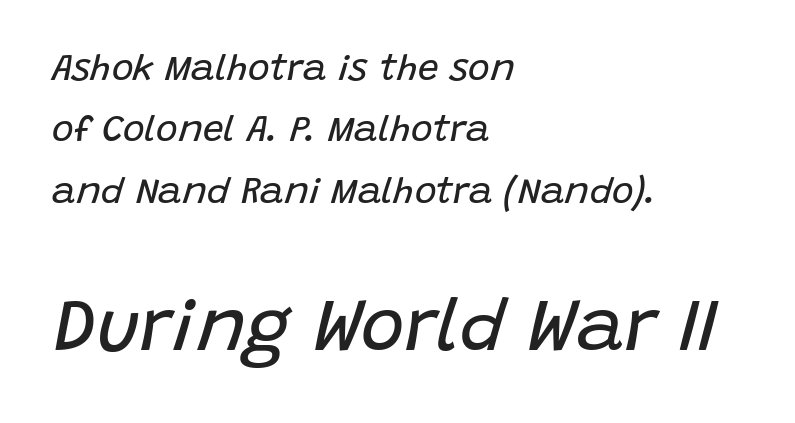
{"italic": "yes", "lean": "right", "slant_degrees": 15, "bold": "no", "weight": "regular", "width": "normal", "stroke_contrast": "low", "x_height": "large", "monospaced": "no", "underline": "no", "align": "left", "line_spacing": "normal", "line_spacing_ratio": 1.66, "letter_spacing": "normal", "letter_spacing_em": 0.0, "larger_block": "second", "size_ratio": 2.0, "glyph_px": 74}
